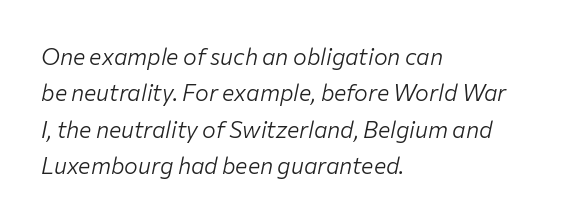
Q: Is the text bold? A: No.
Q: Is the text italic (slanted)? A: Yes, it leans right by about 12 degrees.
Q: Is the text underlined? A: No.
Q: How is the paragraph aligned? A: Left-aligned.
Q: Is the spacing between letters normal or unusually wide? A: Normal.
Q: Is the spacing between lines tight, normal or loose? A: Normal.
